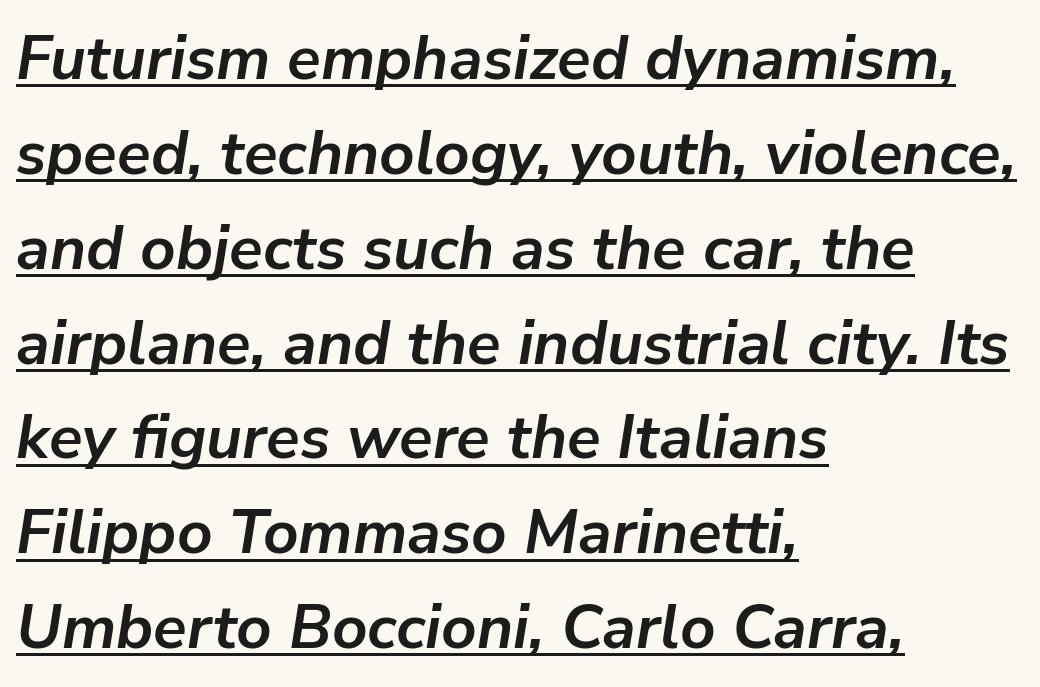
Q: Is the text bold? A: Yes.
Q: Is the text italic (slanted)? A: Yes, it leans right by about 9 degrees.
Q: Is the text underlined? A: Yes.
Q: How is the paragraph aligned? A: Left-aligned.
Q: Is the spacing between letters normal or unusually wide? A: Normal.
Q: Is the spacing between lines tight, normal or loose? A: Normal.
Q: Width (condensed, normal, or wide)? A: Normal.
Q: Stroke contrast? A: Low.
Q: x-height? A: Medium.
Q: Monospaced? A: No.
